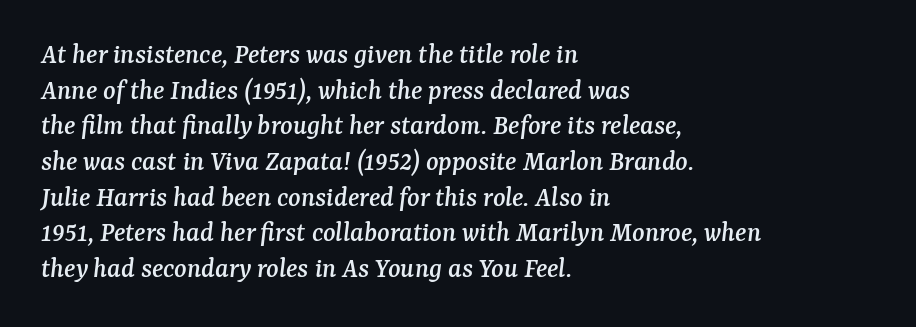
Q: Is the text italic (slanted)? A: Yes, it leans right by about 7 degrees.
Q: Is the typeface a serif or a sans-serif typeface? A: Serif.
Q: Is the text underlined? A: No.
Q: How is the paragraph aligned? A: Left-aligned.
Q: Is the spacing between letters normal or unusually wide? A: Normal.
Q: Width (condensed, normal, or wide)? A: Normal.
Q: Stroke contrast? A: Medium.
Q: x-height? A: Medium.
Q: Monospaced? A: No.
